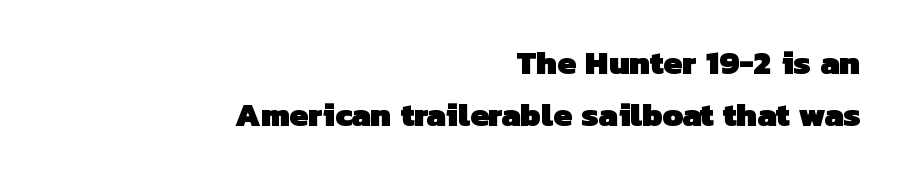
Q: Is the text bold? A: Yes.
Q: Is the typeface a serif or a sans-serif typeface? A: Sans-serif.
Q: Is the text underlined? A: No.
Q: How is the paragraph aligned? A: Right-aligned.
Q: Is the spacing between letters normal or unusually wide? A: Normal.
Q: Is the spacing between lines tight, normal or loose? A: Normal.
Q: Width (condensed, normal, or wide)? A: Normal.
Q: Stroke contrast? A: Low.
Q: x-height? A: Medium.
Q: Monospaced? A: No.
